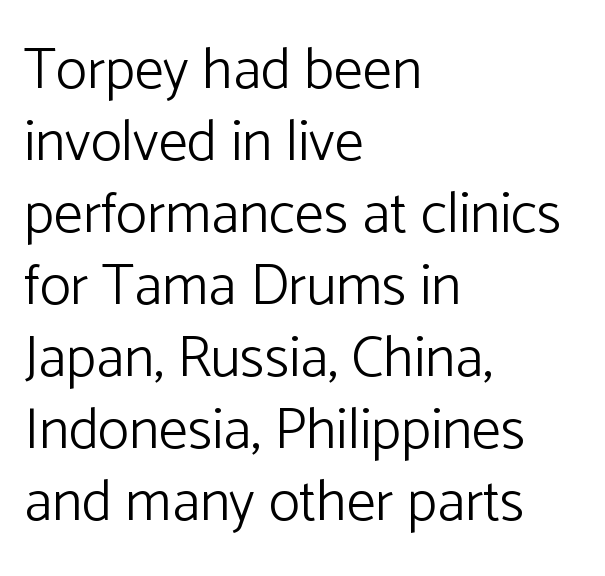
The image shows 58 px light sans-serif type, upright; set left-aligned, line spacing 1.24x, normal letter spacing, not underlined; low stroke contrast and a medium x-height.
